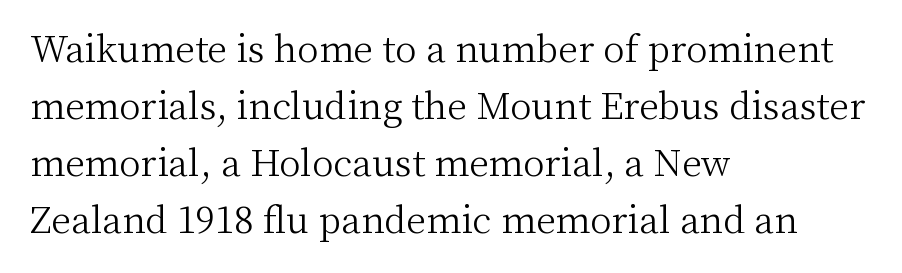
The image shows 36 px light serif type, upright; set left-aligned, normal line spacing (1.58x), normal letter spacing, not underlined; medium stroke contrast and a medium x-height.
